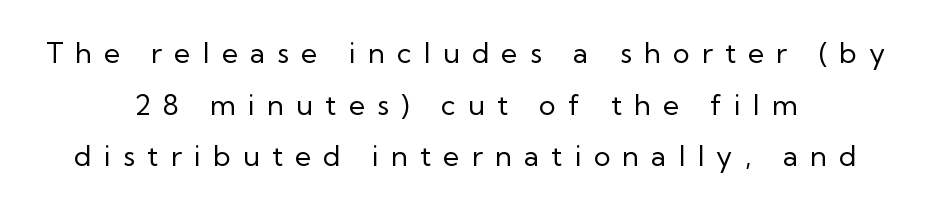
Tall strokes in this sample are plumb rather than angled. The passage shown is typed in a proportional face where columns would drift. In CSS terms this would be text-align: center. Look at the tracking — it's clearly loosened, letters drifting apart. Regarding serifs, this sample does without them.
